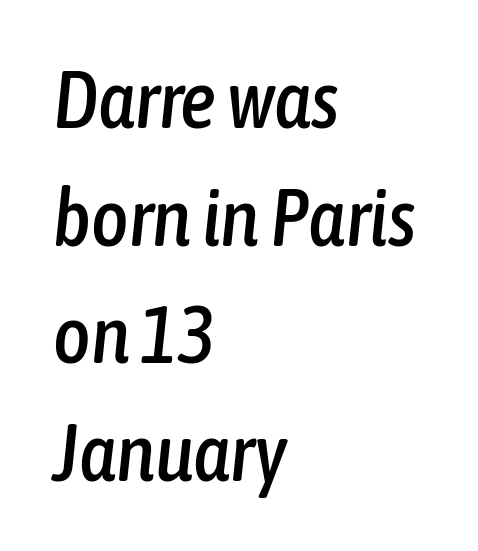
The image shows 80 px condensed type, italic (leaning right); set left-aligned, normal line spacing (1.47x), normal letter spacing, not underlined; low stroke contrast and a medium x-height.
